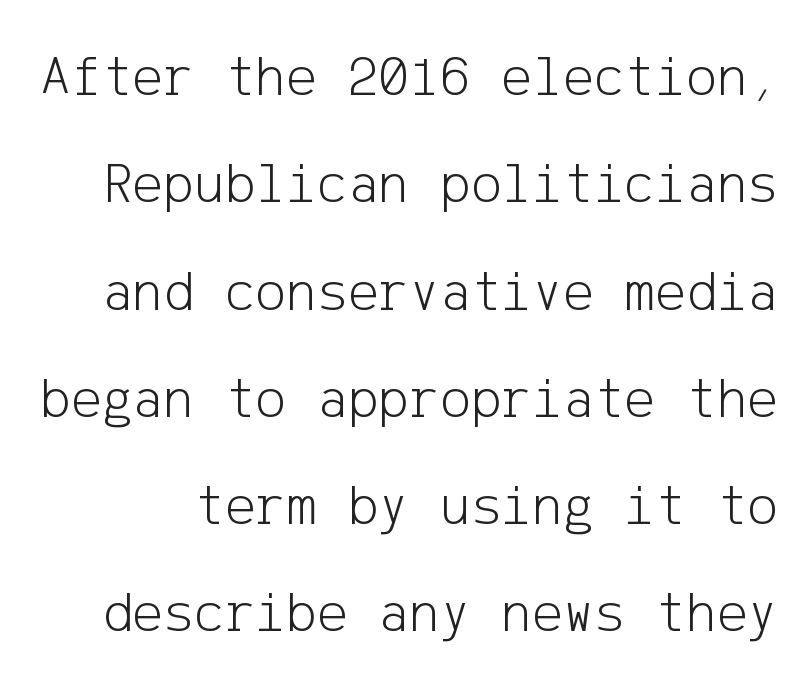
Q: Is the text bold? A: No.
Q: Is the text italic (slanted)? A: No, it is upright.
Q: Is the typeface a serif or a sans-serif typeface? A: Sans-serif.
Q: Is the text underlined? A: No.
Q: Is the spacing between letters normal or unusually wide? A: Normal.
Q: Width (condensed, normal, or wide)? A: Normal.
Q: Stroke contrast? A: Low.
Q: x-height? A: Medium.
